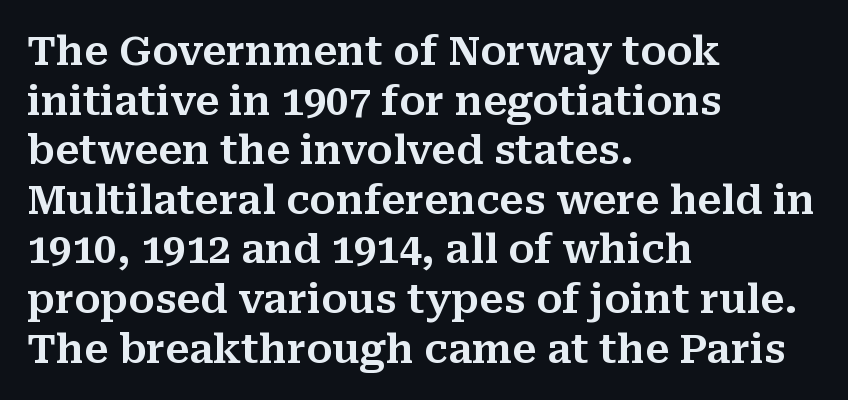
The image shows 40 px serif type, upright; set left-aligned, line spacing 1.24x, normal letter spacing, not underlined; medium stroke contrast and a medium x-height.
